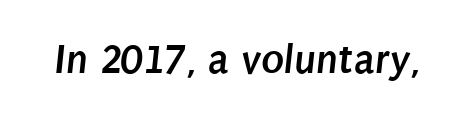
You could not count columns in this text — the font is proportionally spaced. Unmarked baselines from the first word to the last. Caption: standard tracking, unaltered. The letters carry no serifs — their stems end cleanly without finishing strokes. Each glyph is drawn with heavy, bold strokes.
